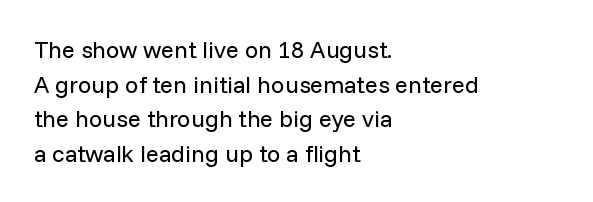
Regarding leading, the lines here are spaced in the standard way. The letters look calm and open, with moderate or lighter stems. Layout note: lines flush left. The rendering keeps characters at their native spacing. The lettering stays uniformly vertical, giving the passage a roman look. Underline: absent.
